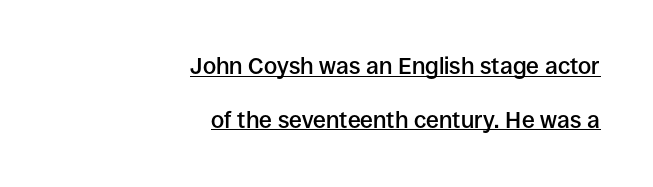
Q: Is the text bold? A: Semi-bold.
Q: Is the text italic (slanted)? A: No, it is upright.
Q: Is the text underlined? A: Yes.
Q: How is the paragraph aligned? A: Right-aligned.
Q: Is the spacing between letters normal or unusually wide? A: Normal.
Q: Is the spacing between lines tight, normal or loose? A: Loose.
